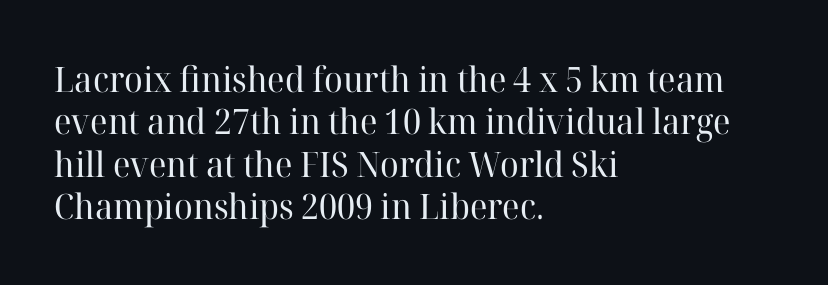
The face used here is proportionally spaced, like ordinary book or web type. A student would call this left alignment; a typographer would say flush left, rag right. The letterforms sit at book weight or below. The gaps between neighbouring characters are ordinary and unremarkable. The type sits square on the baseline with zero lean.
